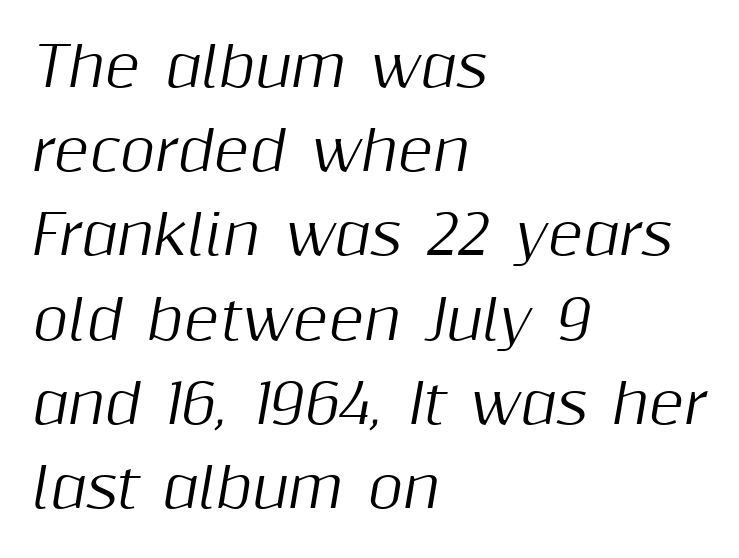
The image shows 54 px text type, italic (leaning right); set left-aligned, normal line spacing (1.56x), normal letter spacing, not underlined; medium stroke contrast and a medium x-height.
